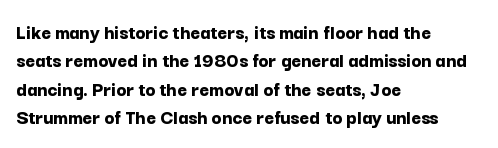
{"italic": "no", "bold": "yes", "underline": "no", "align": "left", "line_spacing": "normal", "line_spacing_ratio": 1.35, "letter_spacing": "normal", "letter_spacing_em": 0.0, "glyph_px": 21}
